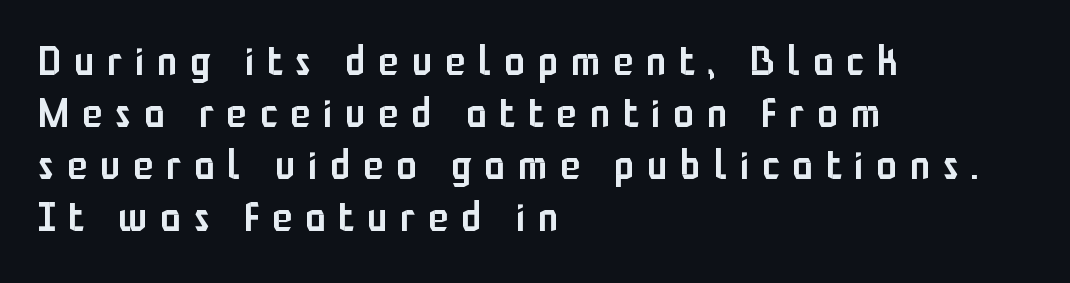
{"serif": "no", "italic": "no", "bold": "semi", "weight": "semibold", "width": "condensed", "stroke_contrast": "low", "x_height": "medium", "monospaced": "no", "underline": "no", "align": "left", "line_spacing": "normal", "line_spacing_ratio": 1.27, "letter_spacing": "wide", "letter_spacing_em": 0.32, "glyph_px": 41}
